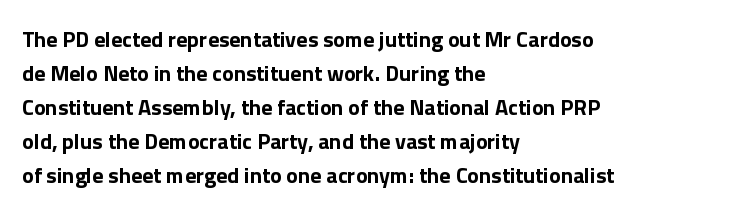
{"italic": "no", "bold": "yes", "underline": "no", "align": "left", "line_spacing": "normal", "line_spacing_ratio": 1.55, "letter_spacing": "normal", "letter_spacing_em": 0.0, "glyph_px": 22}
